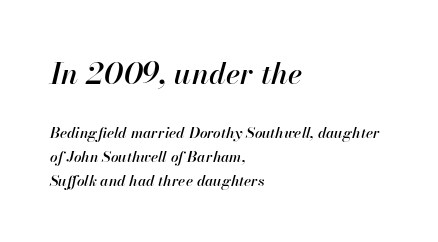
The image shows 30 px text type, italic (leaning right); set left-aligned, normal line spacing (1.58x), normal letter spacing, not underlined; the first (top) block is 2.0x larger; high stroke contrast and a small x-height.
